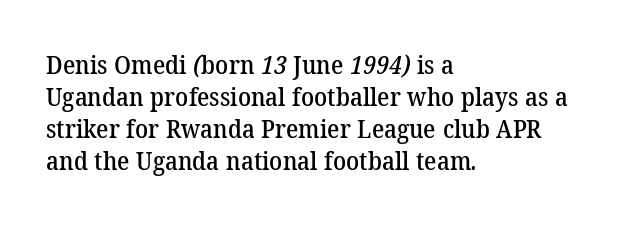
{"underline": "no", "align": "left", "line_spacing_ratio": 1.23, "letter_spacing": "normal", "letter_spacing_em": 0.0, "glyph_px": 26}
